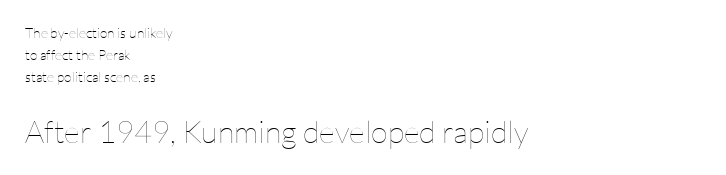
Compare the two chunks: the lower has the greater cap height. Notice how the stems are strictly vertical — no italics here. Nothing unusual about the tracking: characters are spaced as the font intends. The space beneath each line is pristine and unruled. What's the leading like? Ordinary, nothing unusual. Is the stroke heavy? The answer is a plain regular-or-lighter.
